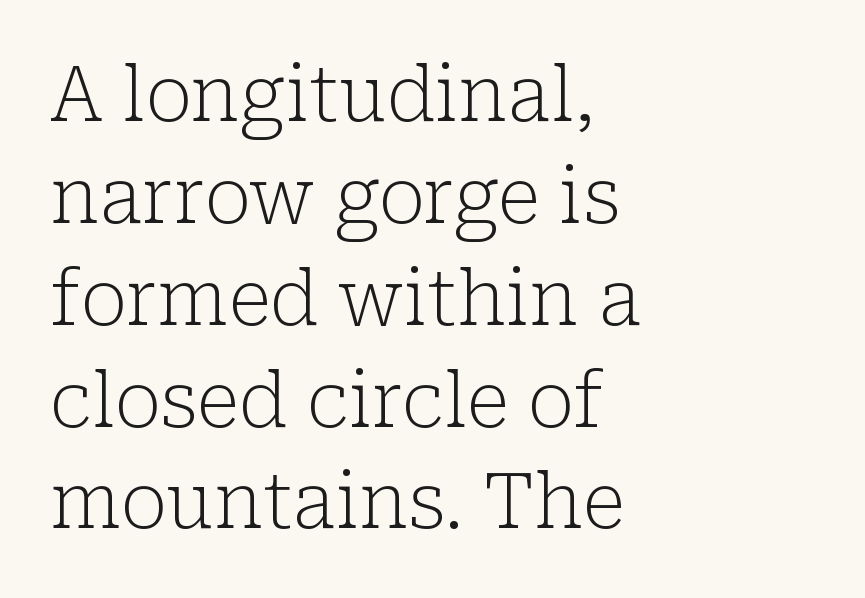
{"serif": "yes", "italic": "no", "bold": "no", "weight": "light", "width": "normal", "stroke_contrast": "low", "x_height": "medium", "monospaced": "no", "underline": "no", "align": "left", "line_spacing": "normal", "line_spacing_ratio": 1.34, "letter_spacing": "normal", "letter_spacing_em": 0.0, "glyph_px": 76}
